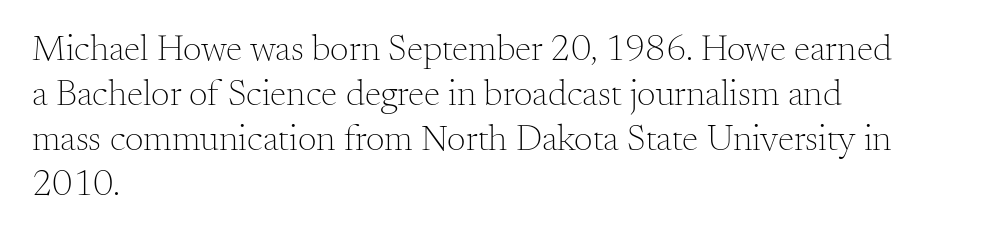
These lines were composed using upright roman letters. Think of a printed novel: that variable character pitch is what you see here. Stroke thickness stays within the range of a standard reading face or lighter. Tracking here is standard; glyphs follow each other at the usual distance. In CSS terms this would be text-align: left. The passage shown is not underscored anywhere.
